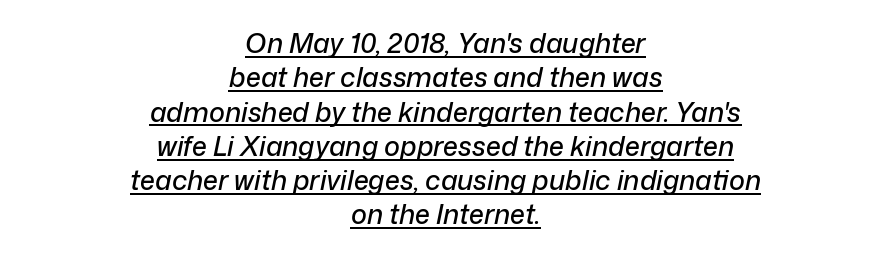
Q: Is the text italic (slanted)? A: Yes, it leans right by about 12 degrees.
Q: Is the text underlined? A: Yes.
Q: How is the paragraph aligned? A: Centered.
Q: Is the spacing between letters normal or unusually wide? A: Normal.
Q: Is the spacing between lines tight, normal or loose? A: Normal.
